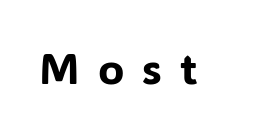
A typesetter would call this proportional, since set widths differ per character. I'd call this a sans setting — the letters go barefoot. Nobody drew a line under any word here. In terms of posture, this sample is upright. The horizontal fit of the characters is loose and conspicuously gappy.
